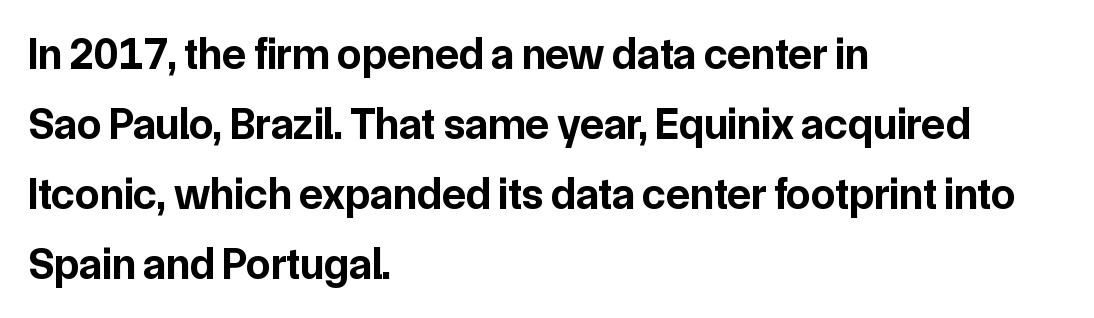
The image shows 44 px bold sans-serif type, upright; set left-aligned, normal line spacing (1.59x), normal letter spacing, not underlined; low stroke contrast and a medium x-height.
